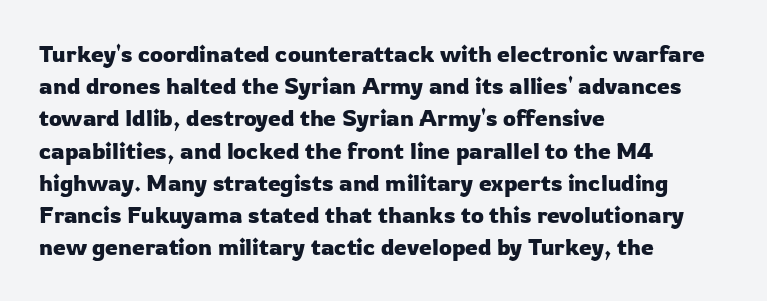
Does the leading feel generous? No, just average. The paragraph shown leans on its left margin. The string is rendered with underlining switched off. Here the glyphs are tracked normally, forming tight word shapes. The font's upright variant was chosen for this text.
